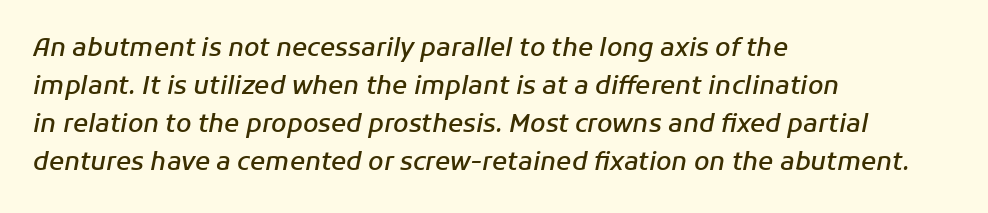
Q: Is the text bold? A: Semi-bold.
Q: Is the text italic (slanted)? A: Yes, it leans right by about 11 degrees.
Q: Is the text underlined? A: No.
Q: How is the paragraph aligned? A: Left-aligned.
Q: Is the spacing between letters normal or unusually wide? A: Normal.
Q: Is the spacing between lines tight, normal or loose? A: Normal.
